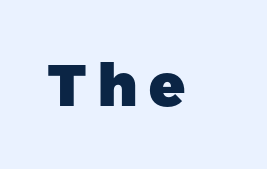
The image shows 59 px heavy sans-serif type, upright; set not underlined; low stroke contrast and a medium x-height.
